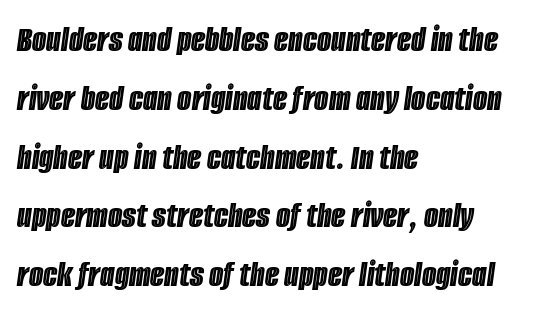
Q: Is the text italic (slanted)? A: Yes, it leans right by about 8 degrees.
Q: Is the text underlined? A: No.
Q: How is the paragraph aligned? A: Left-aligned.
Q: Is the spacing between letters normal or unusually wide? A: Normal.
Q: Is the spacing between lines tight, normal or loose? A: Normal.
Q: Width (condensed, normal, or wide)? A: Condensed.
Q: x-height? A: Large.
Q: Monospaced? A: No.
